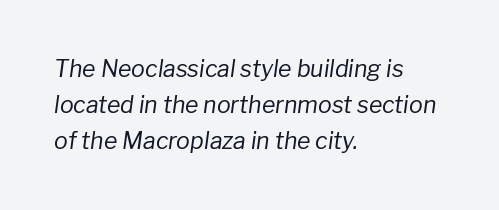
Q: Is the text bold? A: No.
Q: Is the text italic (slanted)? A: Yes, it leans right by about 8 degrees.
Q: Is the text underlined? A: No.
Q: How is the paragraph aligned? A: Left-aligned.
Q: Is the spacing between letters normal or unusually wide? A: Normal.
Q: Is the spacing between lines tight, normal or loose? A: Normal.
